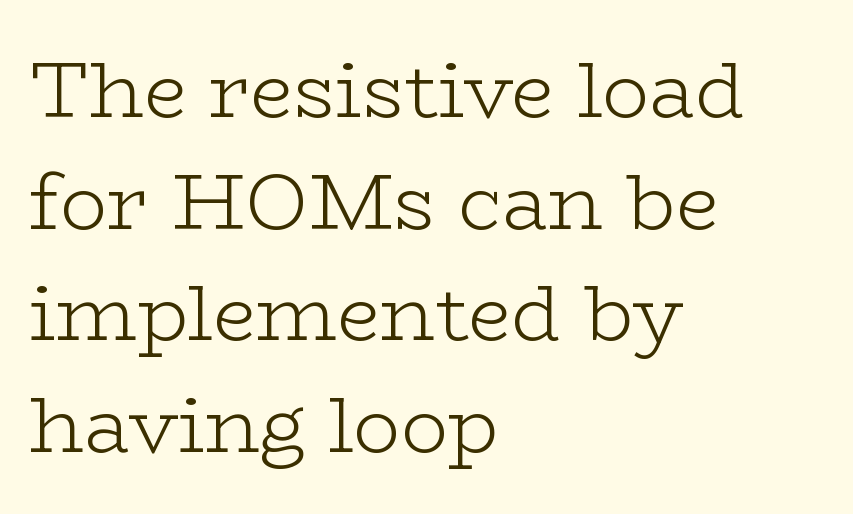
The specimen omits any rule beneath the text block's lines. These lines stack with their left ends in a neat column. The specimen reads as upright at a glance. Stems here are at most as thick as an everyday book face. Is this a sans? No — the strokes have serifs. Is this a fixed-width face? No — the glyphs have proportional, varying widths.
